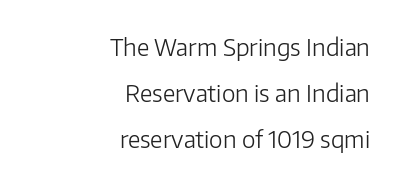
Q: Is the text bold? A: No.
Q: Is the text italic (slanted)? A: No, it is upright.
Q: Is the text underlined? A: No.
Q: How is the paragraph aligned? A: Right-aligned.
Q: Is the spacing between letters normal or unusually wide? A: Normal.
Q: Is the spacing between lines tight, normal or loose? A: Loose.
